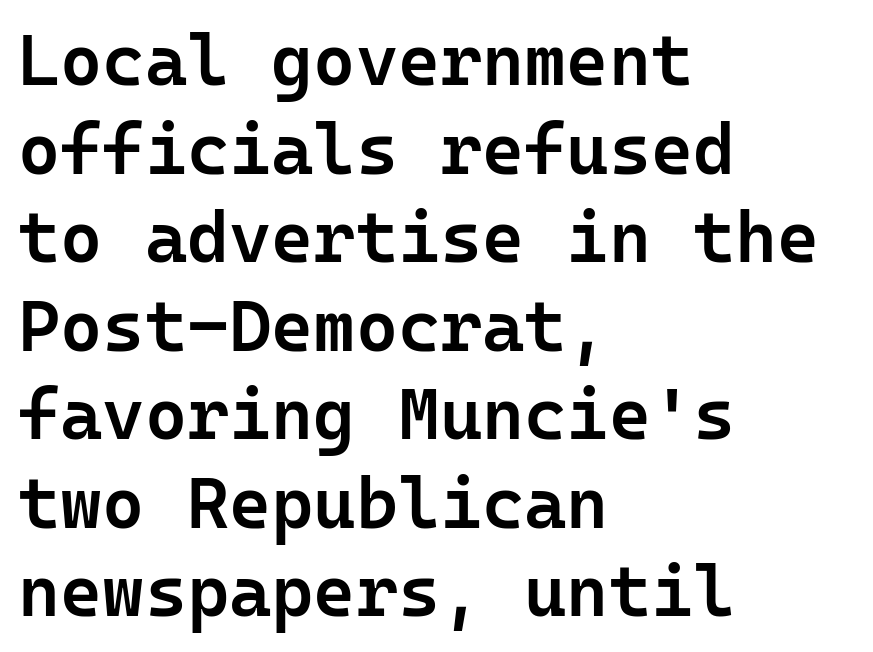
{"serif": "no", "italic": "no", "bold": "semi", "weight": "semibold", "width": "normal", "stroke_contrast": "low", "x_height": "medium", "monospaced": "yes", "underline": "no", "align": "left", "line_spacing_ratio": 1.23, "letter_spacing": "normal", "letter_spacing_em": 0.0, "glyph_px": 72}
